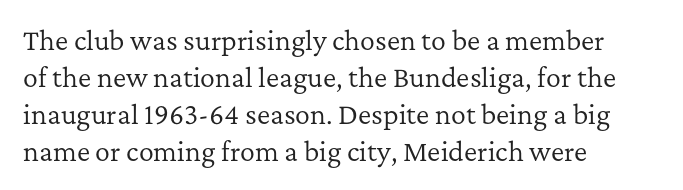
Q: Is the text bold? A: No.
Q: Is the text italic (slanted)? A: No, it is upright.
Q: Is the text underlined? A: No.
Q: How is the paragraph aligned? A: Left-aligned.
Q: Is the spacing between letters normal or unusually wide? A: Normal.
Q: Is the spacing between lines tight, normal or loose? A: Normal.
